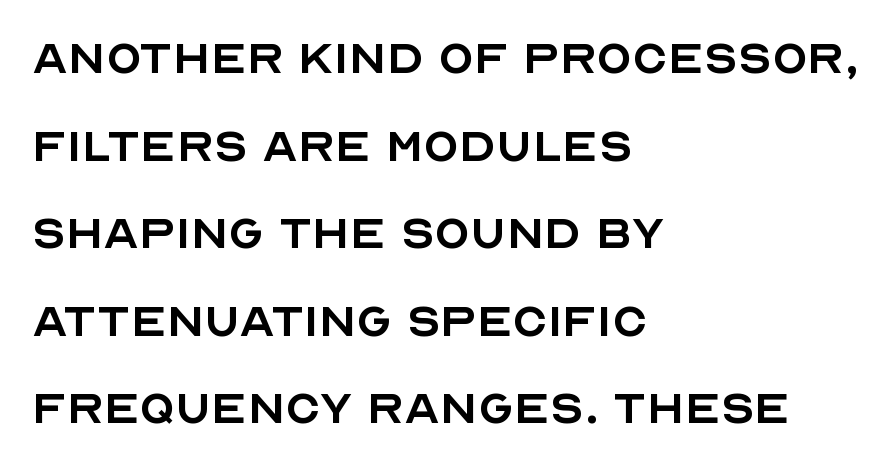
{"serif": "no", "italic": "no", "bold": "no", "weight": "regular", "width": "normal", "x_height": "large", "monospaced": "no", "underline": "no", "align": "left", "line_spacing": "normal", "line_spacing_ratio": 1.51, "letter_spacing": "normal", "letter_spacing_em": 0.0, "glyph_px": 58}
